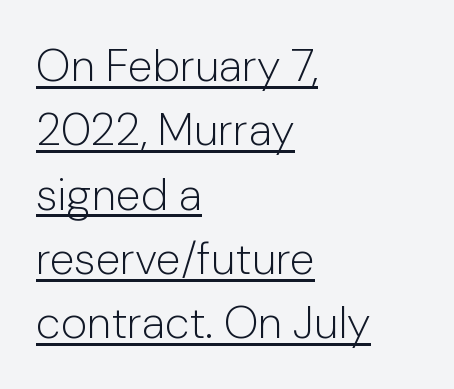
The image shows 45 px light sans-serif type, upright; set left-aligned, normal line spacing (1.43x), normal letter spacing, underlined; low stroke contrast and a medium x-height.
